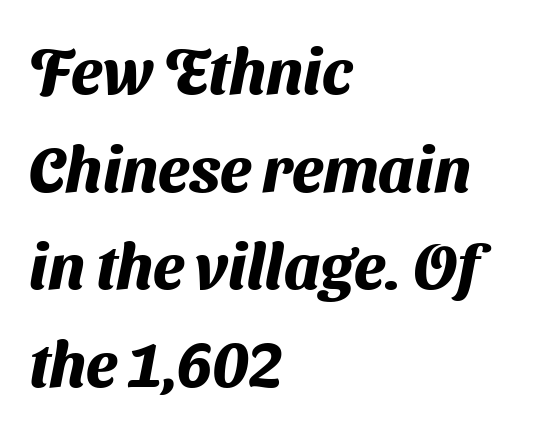
Q: Is the text bold? A: Yes.
Q: Is the typeface a serif or a sans-serif typeface? A: Sans-serif.
Q: Is the text underlined? A: No.
Q: How is the paragraph aligned? A: Left-aligned.
Q: Is the spacing between letters normal or unusually wide? A: Normal.
Q: Is the spacing between lines tight, normal or loose? A: Normal.
Q: Width (condensed, normal, or wide)? A: Normal.
Q: Stroke contrast? A: Medium.
Q: x-height? A: Medium.
Q: Monospaced? A: No.
